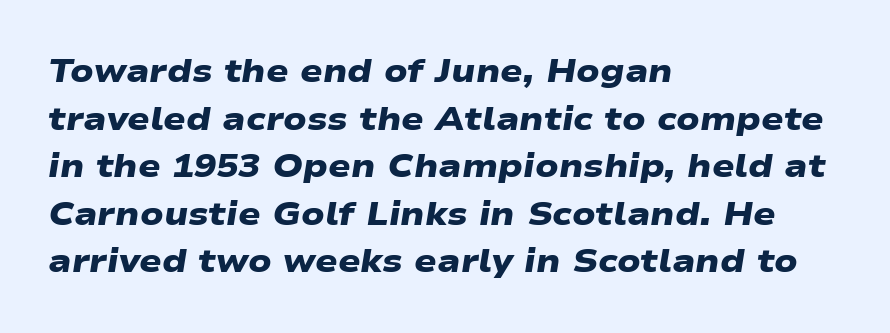
Q: Is the text bold? A: Yes.
Q: Is the typeface a serif or a sans-serif typeface? A: Sans-serif.
Q: Is the text underlined? A: No.
Q: How is the paragraph aligned? A: Left-aligned.
Q: Is the spacing between letters normal or unusually wide? A: Normal.
Q: Is the spacing between lines tight, normal or loose? A: Normal.
Q: Width (condensed, normal, or wide)? A: Wide.
Q: Stroke contrast? A: Low.
Q: x-height? A: Medium.
Q: Monospaced? A: No.
